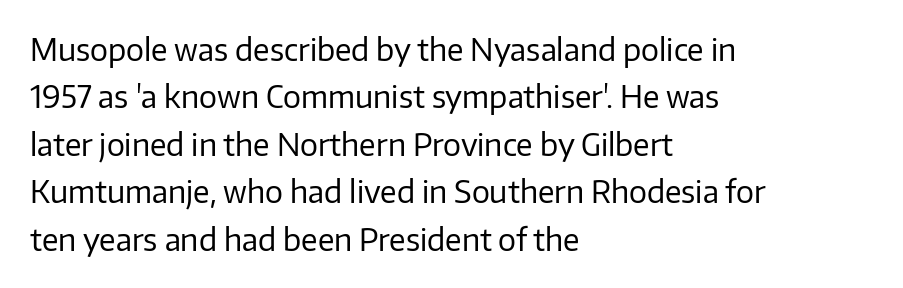
Q: Is the text bold? A: No.
Q: Is the text italic (slanted)? A: No, it is upright.
Q: Is the typeface a serif or a sans-serif typeface? A: Sans-serif.
Q: Is the text underlined? A: No.
Q: How is the paragraph aligned? A: Left-aligned.
Q: Is the spacing between letters normal or unusually wide? A: Normal.
Q: Is the spacing between lines tight, normal or loose? A: Normal.
Q: Width (condensed, normal, or wide)? A: Normal.
Q: Stroke contrast? A: Low.
Q: x-height? A: Medium.
Q: Monospaced? A: No.
